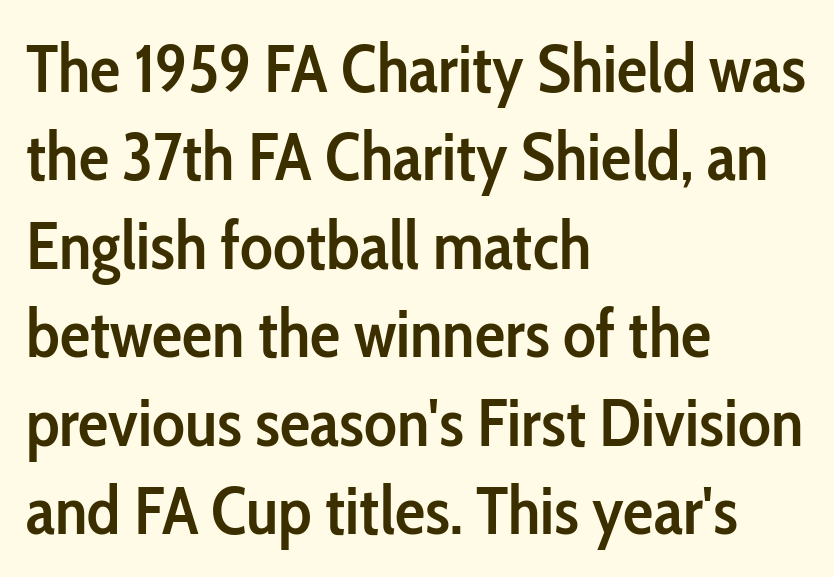
The image shows 68 px semibold, condensed sans-serif type, upright; set left-aligned, normal line spacing (1.3x), normal letter spacing, not underlined; low stroke contrast and a medium x-height.
